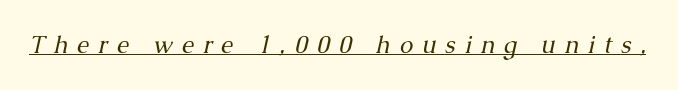
Q: Is the text bold? A: No.
Q: Is the text italic (slanted)? A: Yes, it leans right by about 13 degrees.
Q: Is the text underlined? A: Yes.
Q: Is the spacing between letters normal or unusually wide? A: Unusually wide.
